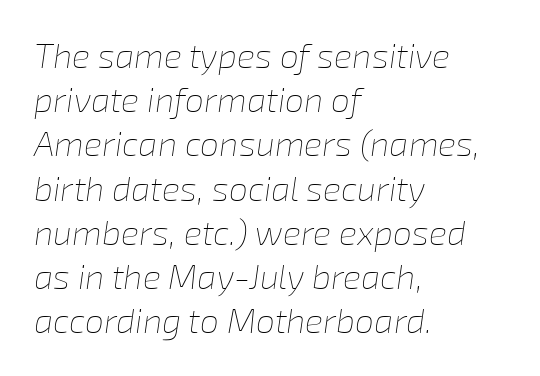
Q: Is the text bold? A: No.
Q: Is the text italic (slanted)? A: Yes, it leans right by about 8 degrees.
Q: Is the text underlined? A: No.
Q: How is the paragraph aligned? A: Left-aligned.
Q: Is the spacing between letters normal or unusually wide? A: Normal.
Q: Is the spacing between lines tight, normal or loose? A: Normal.
Q: Width (condensed, normal, or wide)? A: Normal.
Q: Stroke contrast? A: Low.
Q: x-height? A: Medium.
Q: Monospaced? A: No.
